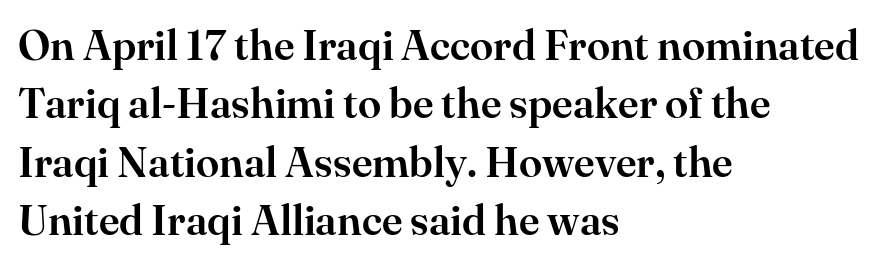
The image shows 42 px serif type, upright; set left-aligned, normal line spacing (1.39x), normal letter spacing, not underlined; high stroke contrast and a small x-height.
